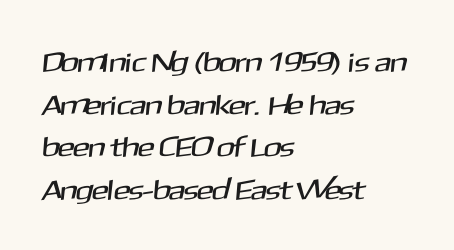
The image shows 28 px sans-serif type; set left-aligned, normal line spacing (1.52x), normal letter spacing, not underlined; medium stroke contrast and a medium x-height.
